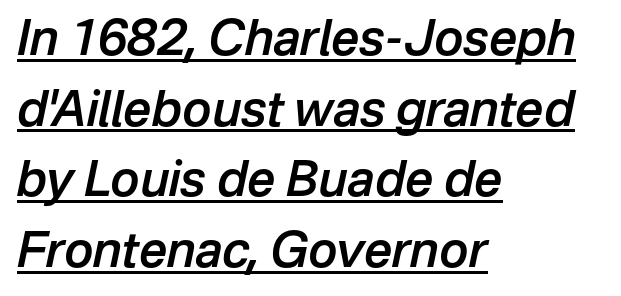
{"italic": "yes", "lean": "right", "slant_degrees": 12, "bold": "semi", "weight": "semibold", "width": "normal", "stroke_contrast": "low", "x_height": "medium", "monospaced": "no", "underline": "yes", "align": "left", "line_spacing": "normal", "line_spacing_ratio": 1.44, "letter_spacing": "normal", "letter_spacing_em": 0.0, "glyph_px": 49}
